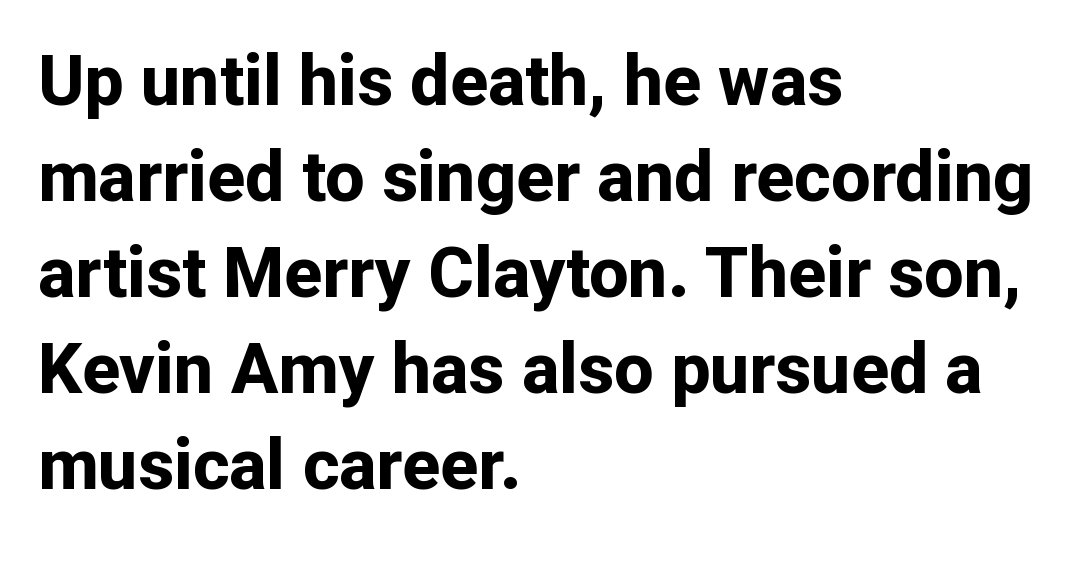
{"serif": "no", "italic": "no", "bold": "yes", "weight": "bold", "width": "normal", "stroke_contrast": "low", "x_height": "medium", "monospaced": "no", "underline": "no", "align": "left", "line_spacing": "normal", "line_spacing_ratio": 1.37, "letter_spacing": "normal", "letter_spacing_em": 0.0, "glyph_px": 70}
